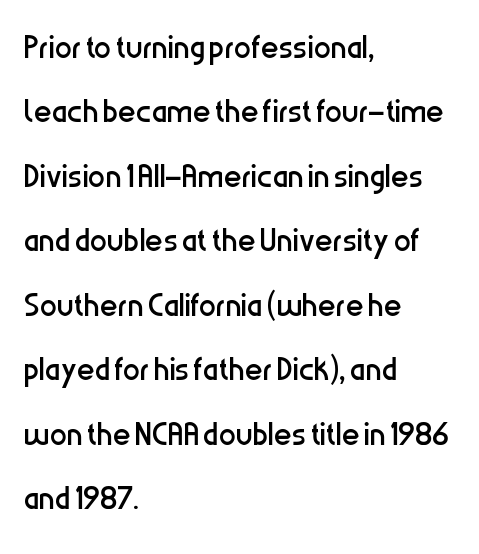
Every stem runs plumb, perpendicular to the baseline. These lines keep a tight, regular rhythm from letter to letter. No chunkiness to these letters — they're not bold. Classification — sans serif. The designer left line spacing at the default. Does the copy run flush right? No — it runs flush left.
